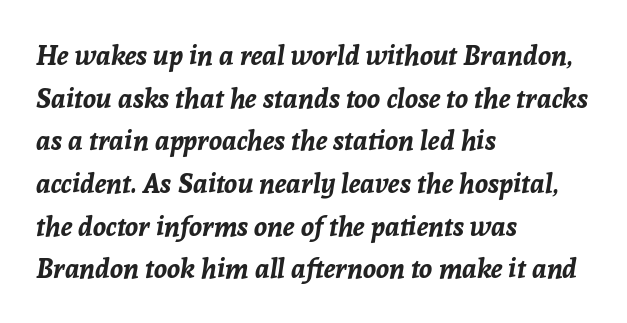
{"italic": "yes", "lean": "right", "slant_degrees": 8, "bold": "yes", "underline": "no", "align": "left", "line_spacing": "normal", "line_spacing_ratio": 1.58, "letter_spacing": "normal", "letter_spacing_em": 0.0, "glyph_px": 27}
